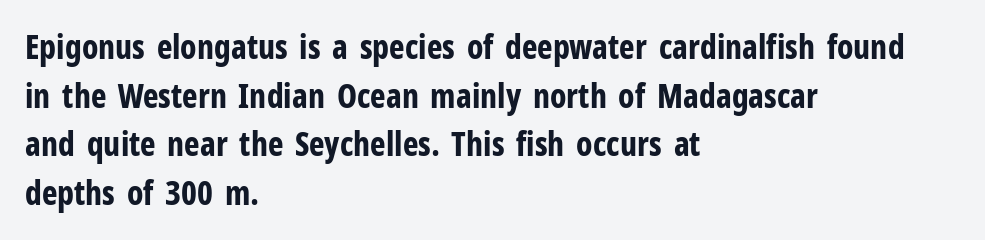
The image shows 33 px bold, condensed sans-serif type, upright; set left-aligned, normal line spacing (1.47x), normal letter spacing, not underlined; low stroke contrast and a medium x-height.
